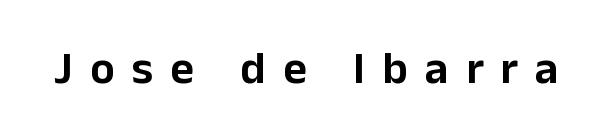
{"serif": "no", "italic": "no", "width": "normal", "stroke_contrast": "low", "x_height": "medium", "monospaced": "no", "underline": "no", "letter_spacing": "wide", "letter_spacing_em": 0.37, "glyph_px": 46}
